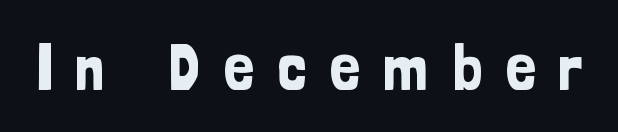
The image shows 66 px condensed sans-serif type, upright; set unusually wide letter spacing (+0.35 em), not underlined; low stroke contrast and a medium x-height.
